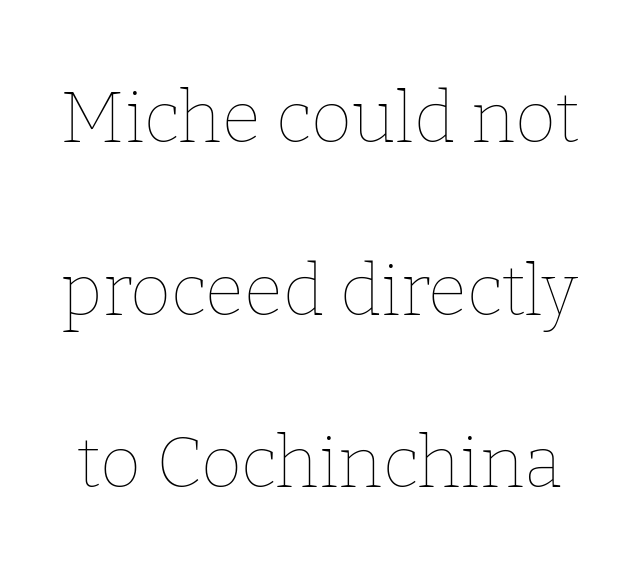
These lines keep a tight, regular rhythm from letter to letter. The strokes carry an ordinary text weight at most. Regarding leading, the lines here are spaced well apart. Only glyphs here, with clear space below each row. Varying glyph widths throughout — classic text-font behaviour.
